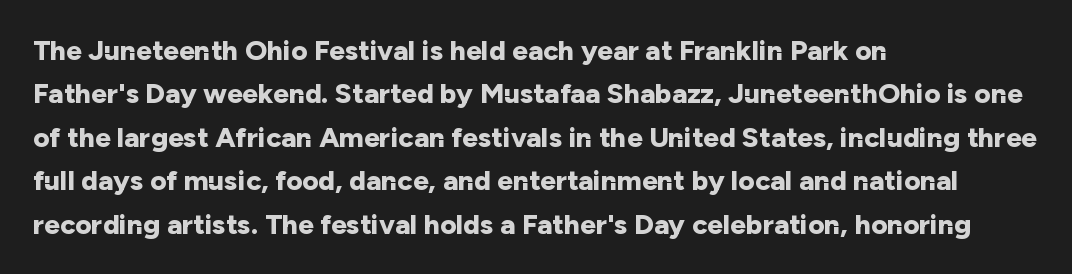
This sample uses plain, unmodified letter spacing. Pretty heavy lettering here — definitely bold. Descenders are the only things crossing below the line. I'd call this a sans setting — the letters go barefoot. Characters remain perfectly vertical along every line. Horizontally, the lines are justified to the leading edge only.
